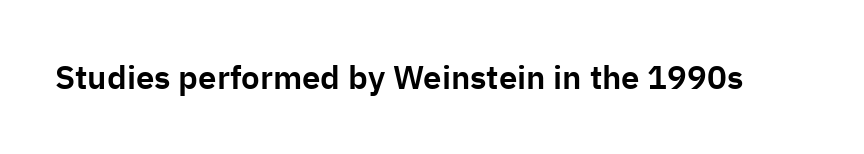
The image shows 33 px sans-serif type, upright; set normal letter spacing, not underlined; low stroke contrast and a medium x-height.
